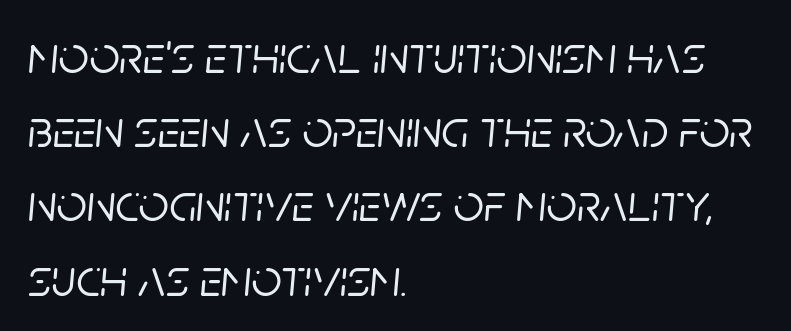
Regarding leading, the lines here are spaced in the standard way. There is no visible air inserted between adjacent glyphs. The specimen reads as italic at a glance. Spacing verdict: proportional, widths tailored to each character. These lines stack with their left ends in a neat column. Just letters on the line, the space beneath them empty.
